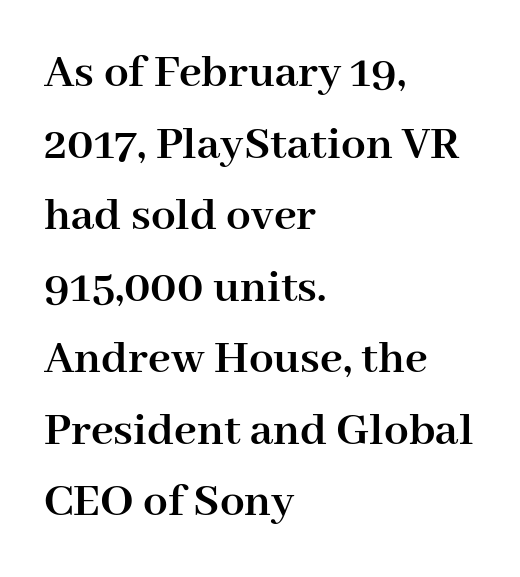
{"serif": "yes", "italic": "no", "bold": "yes", "weight": "semibold", "width": "normal", "stroke_contrast": "high", "x_height": "medium", "monospaced": "no", "underline": "no", "align": "left", "line_spacing": "normal", "line_spacing_ratio": 1.46, "letter_spacing": "normal", "letter_spacing_em": 0.0, "glyph_px": 49}
